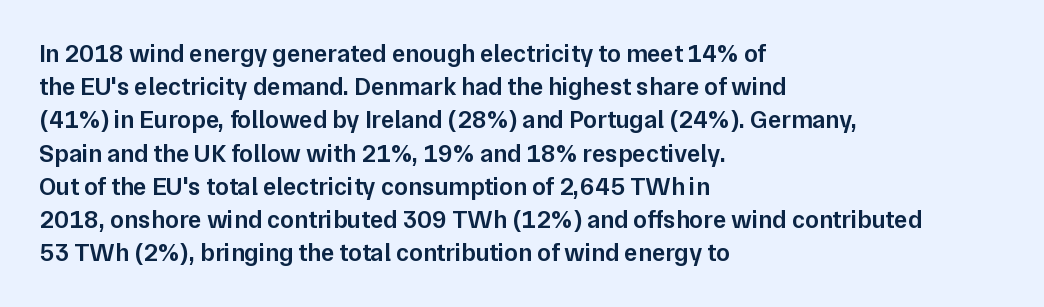
{"italic": "no", "bold": "semi", "underline": "no", "align": "left", "line_spacing": "normal", "line_spacing_ratio": 1.33, "letter_spacing": "normal", "letter_spacing_em": 0.0, "glyph_px": 25}
